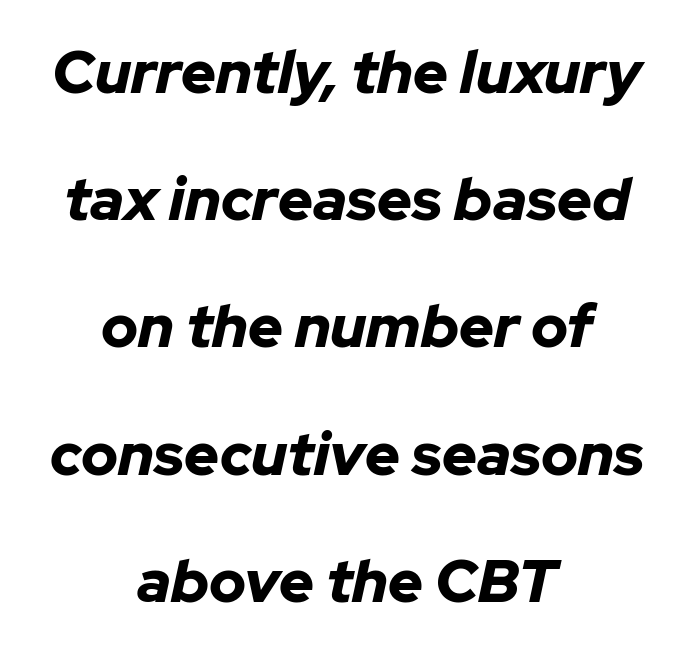
Q: Is the text bold? A: Yes.
Q: Is the text italic (slanted)? A: Yes, it leans right by about 12 degrees.
Q: Is the text underlined? A: No.
Q: How is the paragraph aligned? A: Centered.
Q: Is the spacing between letters normal or unusually wide? A: Normal.
Q: Is the spacing between lines tight, normal or loose? A: Loose.
Q: Width (condensed, normal, or wide)? A: Normal.
Q: Stroke contrast? A: Low.
Q: x-height? A: Medium.
Q: Monospaced? A: No.
